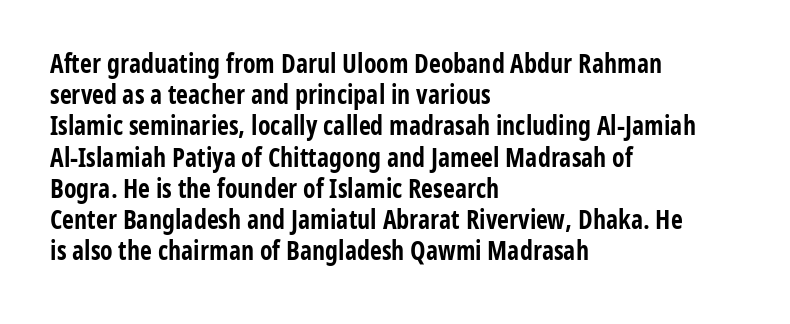
{"italic": "no", "bold": "yes", "underline": "no", "align": "left", "line_spacing_ratio": 1.2, "letter_spacing": "normal", "letter_spacing_em": 0.0, "glyph_px": 26}
